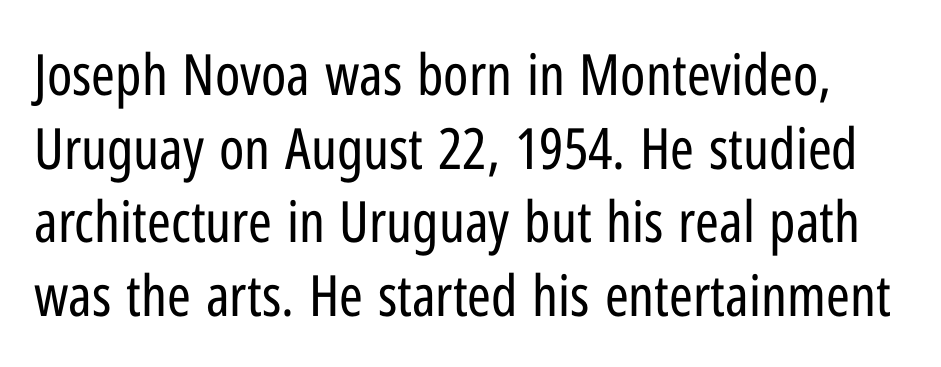
Vertical spacing — default. Letter spacing: default. No heavy texture on the line: the type isn't bold. The letters stand upright; this is a roman face.
